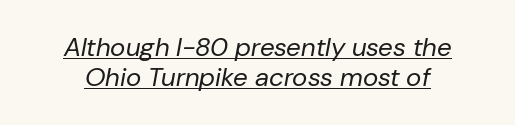
{"italic": "yes", "lean": "right", "slant_degrees": 10, "bold": "no", "underline": "yes", "line_spacing": "tight", "line_spacing_ratio": 1.14, "letter_spacing": "normal", "letter_spacing_em": 0.0, "glyph_px": 26}
